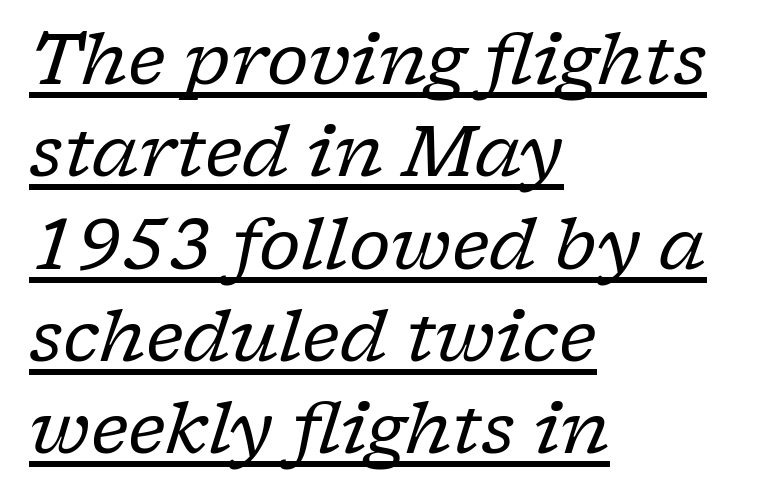
Q: Is the text bold? A: No.
Q: Is the text italic (slanted)? A: Yes, it leans right by about 17 degrees.
Q: Is the typeface a serif or a sans-serif typeface? A: Serif.
Q: Is the text underlined? A: Yes.
Q: How is the paragraph aligned? A: Left-aligned.
Q: Is the spacing between letters normal or unusually wide? A: Normal.
Q: Is the spacing between lines tight, normal or loose? A: Normal.
Q: Width (condensed, normal, or wide)? A: Normal.
Q: Stroke contrast? A: Low.
Q: x-height? A: Medium.
Q: Monospaced? A: No.
